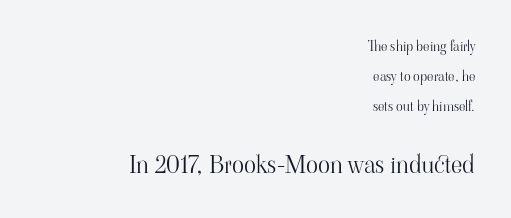
Nothing unusual about the tracking: characters are spaced as the font intends. This layout puts the modest block above and the oversized block below. Loosely led — the rows are spread out. Layout note: lines flush right.
